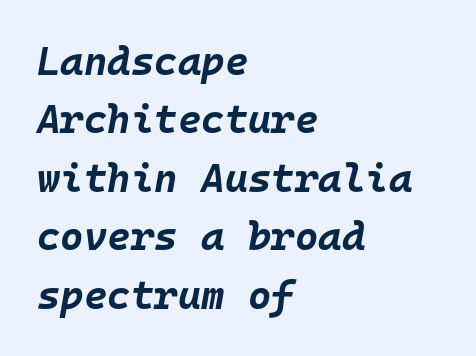
Q: Is the text bold? A: Yes.
Q: Is the text italic (slanted)? A: Yes, it leans right by about 10 degrees.
Q: Is the text underlined? A: No.
Q: How is the paragraph aligned? A: Left-aligned.
Q: Is the spacing between letters normal or unusually wide? A: Normal.
Q: Is the spacing between lines tight, normal or loose? A: Normal.
Q: Width (condensed, normal, or wide)? A: Normal.
Q: Stroke contrast? A: Low.
Q: x-height? A: Large.
Q: Monospaced? A: Yes.
